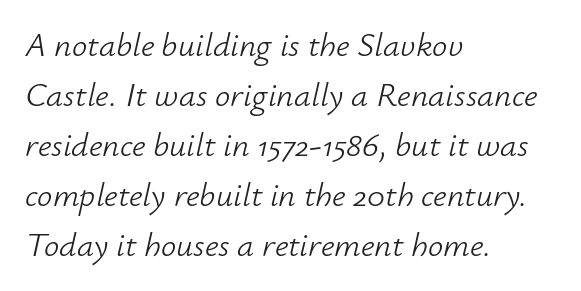
Looks like regular typesetting: each glyph gets only the width it needs. Emphasis-style slanted type is in use. Successive baselines arrive at the customary interval. Horizontal alignment here is leftward, the default for most running prose.
